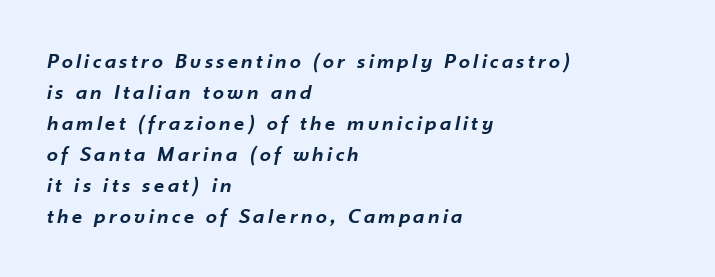
The image shows 22 px text type, italic (leaning right); set left-aligned, normal line spacing (1.41x), not underlined.
